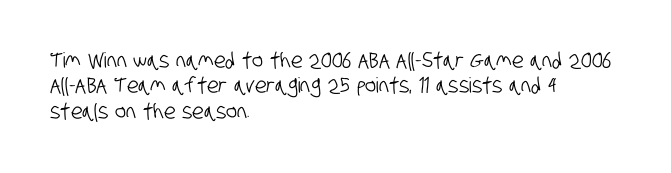
The image shows 21 px text type; set left-aligned, line spacing 1.21x, normal letter spacing, not underlined.
